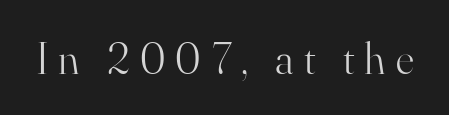
Q: Is the text bold? A: No.
Q: Is the text italic (slanted)? A: No, it is upright.
Q: Is the typeface a serif or a sans-serif typeface? A: Serif.
Q: Is the text underlined? A: No.
Q: Is the spacing between letters normal or unusually wide? A: Unusually wide.
Q: Width (condensed, normal, or wide)? A: Normal.
Q: Stroke contrast? A: High.
Q: x-height? A: Small.
Q: Monospaced? A: No.
